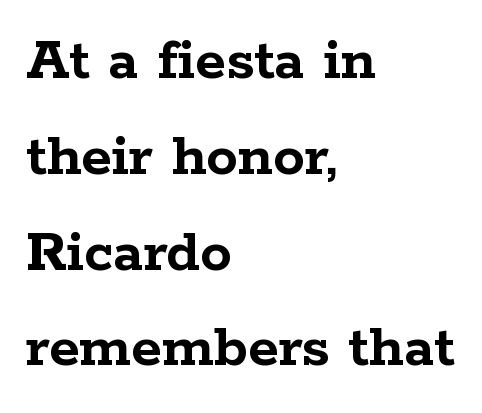
The compositor pushed each line to the left boundary. Underlining? Definitely not there. There is no visible air inserted between adjacent glyphs. Yep, those are serifs on the letters. A typesetter would mark this as roman, not italic. Each letter keeps its own natural width here, so spacing adapts to shape.
